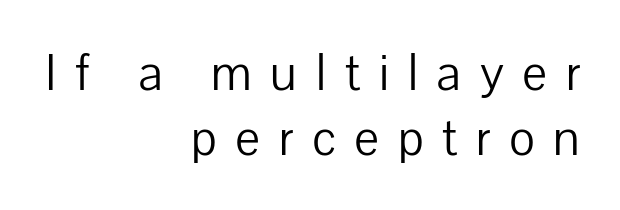
{"serif": "no", "italic": "no", "bold": "no", "weight": "light", "width": "normal", "stroke_contrast": "low", "x_height": "medium", "monospaced": "no", "underline": "no", "align": "right", "line_spacing": "normal", "line_spacing_ratio": 1.3, "letter_spacing": "wide", "letter_spacing_em": 0.37, "glyph_px": 50}
